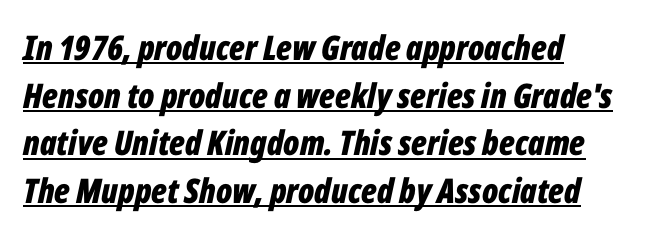
The image shows 34 px bold, condensed type, italic (leaning right); set left-aligned, normal line spacing (1.4x), normal letter spacing, underlined; low stroke contrast and a medium x-height.
